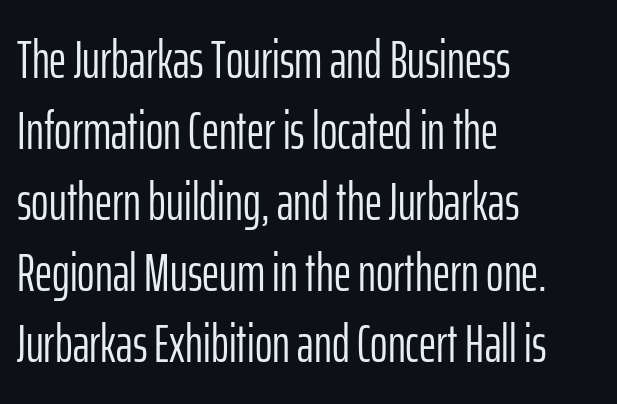
{"serif": "no", "italic": "no", "bold": "no", "weight": "light", "width": "condensed", "stroke_contrast": "low", "x_height": "medium", "monospaced": "no", "underline": "no", "align": "left", "line_spacing": "normal", "line_spacing_ratio": 1.34, "letter_spacing": "normal", "letter_spacing_em": 0.0, "glyph_px": 53}
